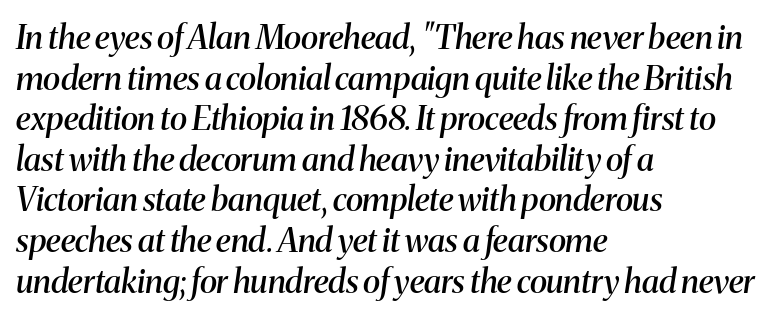
Where is the straight margin? On the left. The characters look somewhat weighty, a semibold short of true bold. Look at the bottom of the vertical strokes: they flare into serifs here. This rendering features lettering with no underline. Would a proofreader flag this as italicized? Yes.
